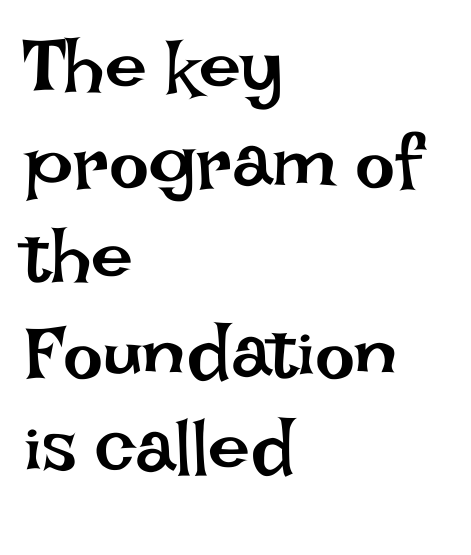
Spacing verdict: proportional, widths tailored to each character. Words appear dense and cohesive because spacing is normal. The strip under each line holds only bare page. Compared with a typical body face, this is equally light or lighter still. Where is the straight margin? On the left.
